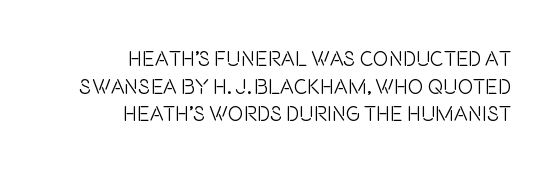
The image shows 21 px text type, upright; set right-aligned, normal line spacing (1.32x), normal letter spacing, not underlined.
